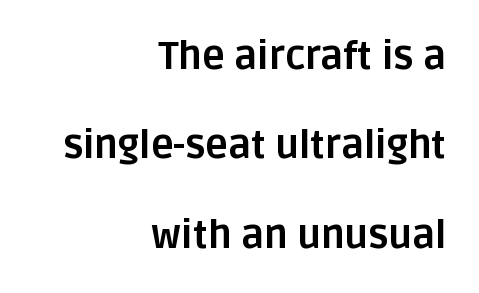
The image shows 38 px bold sans-serif type, upright; set right-aligned, loose line spacing (2.35x), normal letter spacing, not underlined; low stroke contrast and a large x-height.
